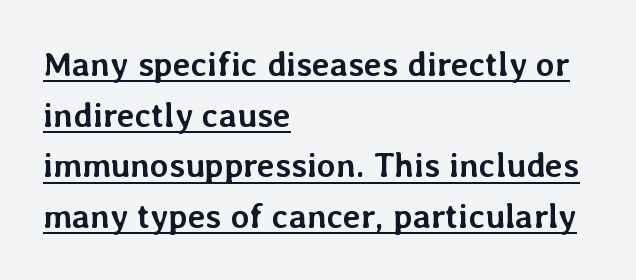
The image shows 34 px semibold type, upright; set left-aligned, normal line spacing (1.49x), normal letter spacing, underlined; low stroke contrast and a medium x-height.
